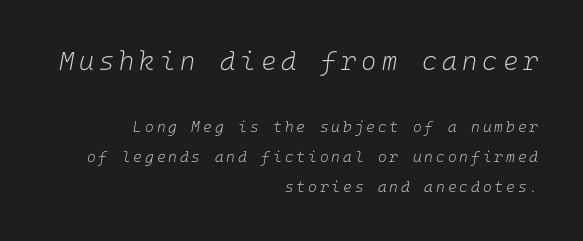
Q: Is the text bold? A: No.
Q: Is the text italic (slanted)? A: Yes, it leans right by about 10 degrees.
Q: Is the text underlined? A: No.
Q: How is the paragraph aligned? A: Right-aligned.
Q: Is the spacing between lines tight, normal or loose? A: Loose.
Q: Which block of text is set in a larger size, the first (top) or the second (bottom)? A: The first (top) one.
